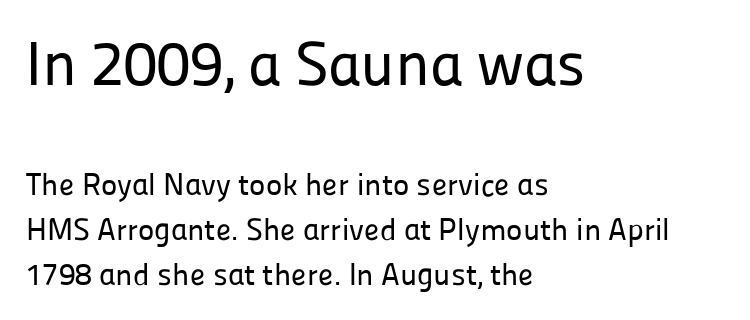
This sample is left-justified, so line endings fall wherever the words run out. Do the characters align in a grid? No, the font is proportional. This sample keeps an unexceptional amount of space between lines. Does extra space separate the letters? No, they use regular spacing.
